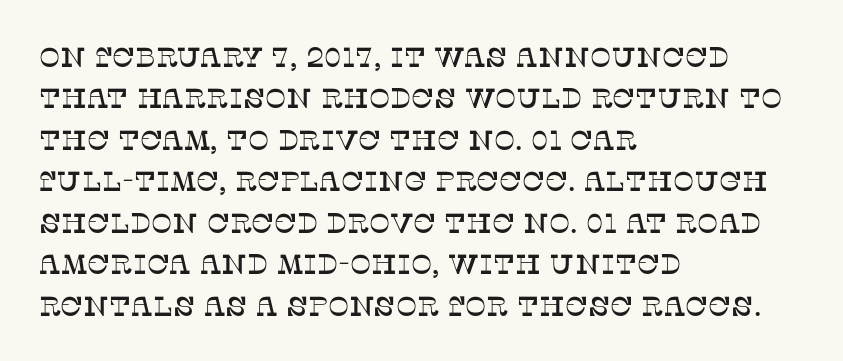
This sample uses a serif face. These lines were composed using upright roman letters. Typeset ragged right — the left edge is the straight one. Beneath every word, the page is bare. Between one letter and the next there's only the usual sliver of space. The designer left line spacing at the default.
